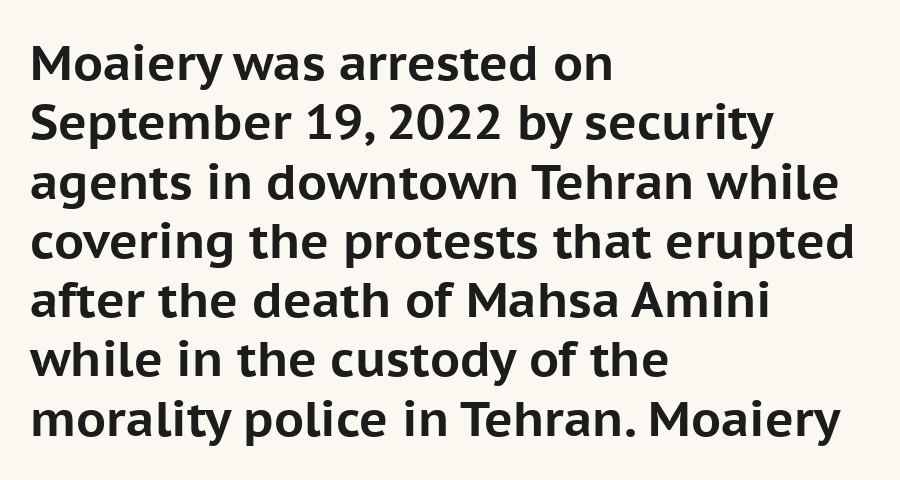
{"serif": "no", "italic": "no", "bold": "yes", "weight": "bold", "width": "normal", "stroke_contrast": "low", "x_height": "medium", "monospaced": "no", "underline": "no", "align": "left", "line_spacing_ratio": 1.21, "letter_spacing": "normal", "letter_spacing_em": 0.0, "glyph_px": 49}
